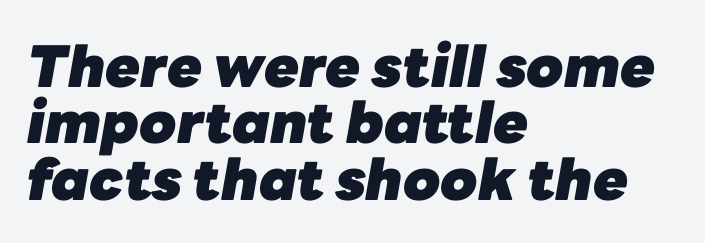
The image shows 57 px heavy type, italic (leaning right); set left-aligned, tight line spacing (0.99x), normal letter spacing, not underlined; low stroke contrast and a medium x-height.
